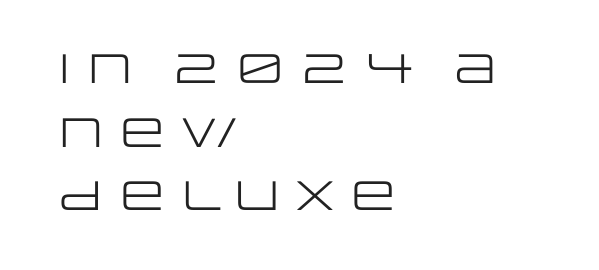
{"serif": "no", "italic": "no", "bold": "no", "weight": "regular", "width": "wide", "stroke_contrast": "low", "x_height": "large", "monospaced": "no", "underline": "no", "align": "left", "line_spacing": "normal", "line_spacing_ratio": 1.55, "letter_spacing": "normal", "letter_spacing_em": 0.0, "glyph_px": 41}
